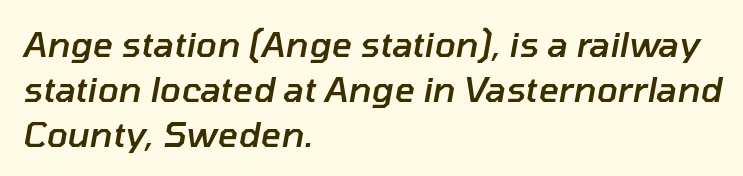
Q: Is the text bold? A: Semi-bold.
Q: Is the text italic (slanted)? A: Yes, it leans right by about 10 degrees.
Q: Is the text underlined? A: No.
Q: How is the paragraph aligned? A: Left-aligned.
Q: Is the spacing between letters normal or unusually wide? A: Normal.
Q: Is the spacing between lines tight, normal or loose? A: Normal.
Q: Width (condensed, normal, or wide)? A: Normal.
Q: Stroke contrast? A: Low.
Q: x-height? A: Medium.
Q: Monospaced? A: No.
